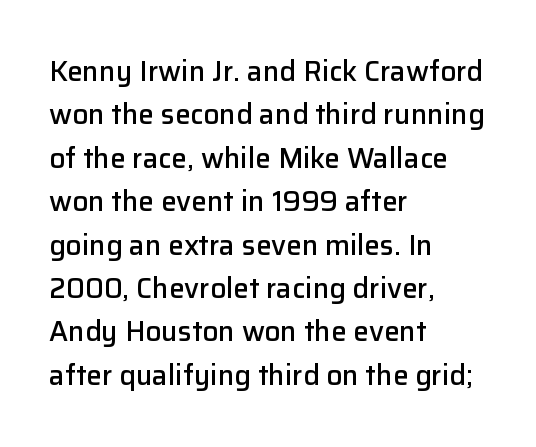
This sample uses an upright cut, with every glyph sitting square on the baseline. Regular leading. Proportional: the letters do not fall into vertical columns. Its strokes are somewhat broadened, the hallmark of semibold type.
